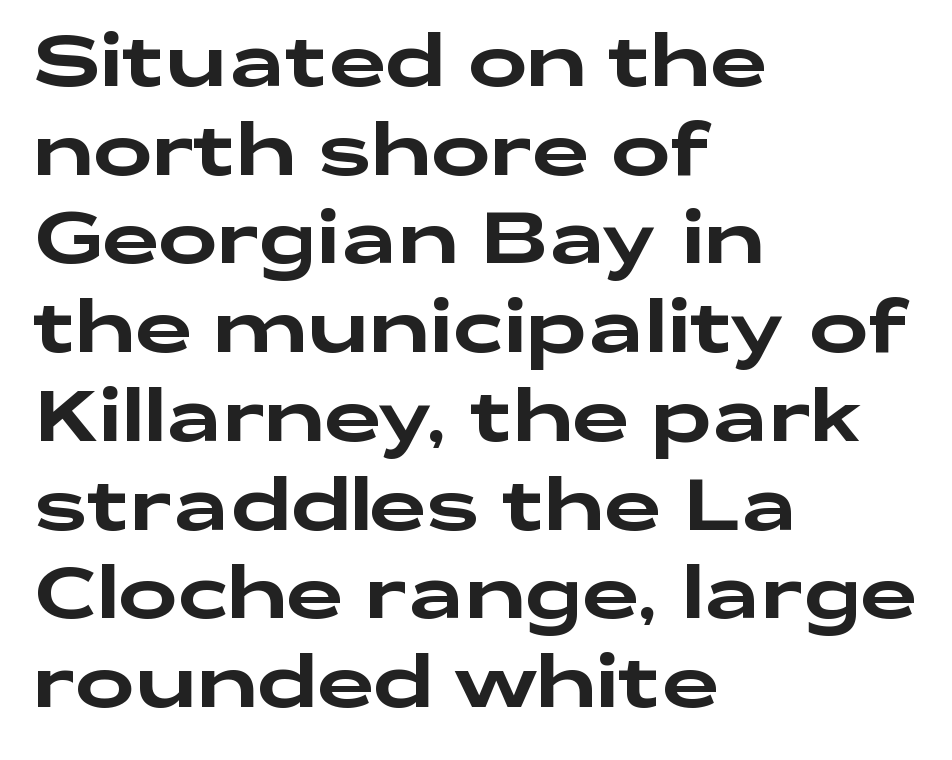
The image shows 71 px wide sans-serif type, upright; set left-aligned, normal line spacing (1.25x), normal letter spacing, not underlined; low stroke contrast and a medium x-height.
